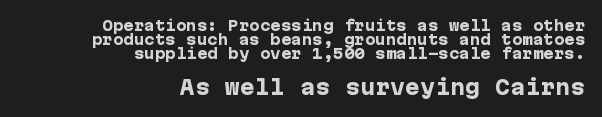
Q: Is the text bold? A: Yes.
Q: Is the text italic (slanted)? A: No, it is upright.
Q: Is the text underlined? A: No.
Q: How is the paragraph aligned? A: Right-aligned.
Q: Is the spacing between letters normal or unusually wide? A: Normal.
Q: Is the spacing between lines tight, normal or loose? A: Tight.
Q: Which block of text is set in a larger size, the first (top) or the second (bottom)? A: The second (bottom) one.
